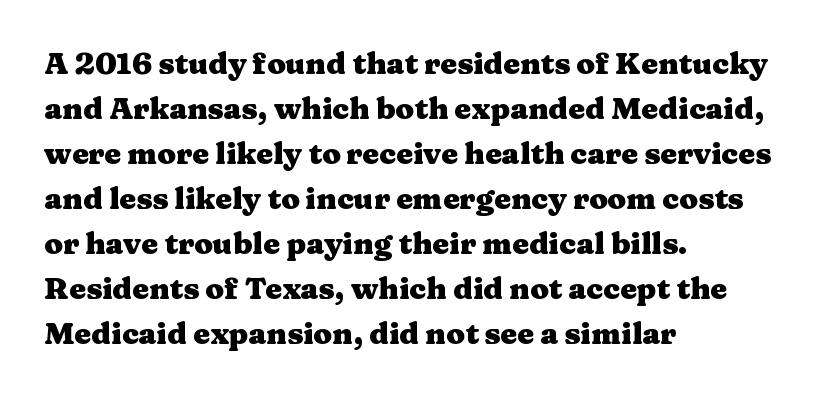
{"serif": "yes", "italic": "no", "bold": "yes", "weight": "heavy", "width": "wide", "stroke_contrast": "medium", "x_height": "medium", "monospaced": "no", "underline": "no", "align": "left", "line_spacing": "normal", "line_spacing_ratio": 1.5, "letter_spacing": "normal", "letter_spacing_em": 0.0, "glyph_px": 30}
